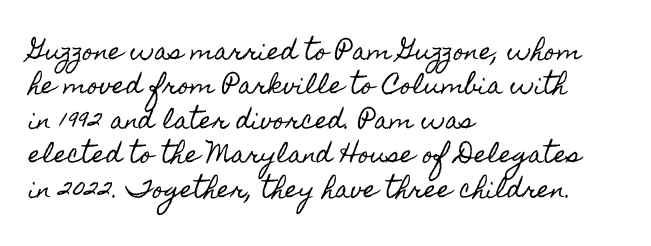
Q: Is the text italic (slanted)? A: Yes.
Q: Is the text underlined? A: No.
Q: How is the paragraph aligned? A: Left-aligned.
Q: Is the spacing between letters normal or unusually wide? A: Normal.
Q: Is the spacing between lines tight, normal or loose? A: Normal.
